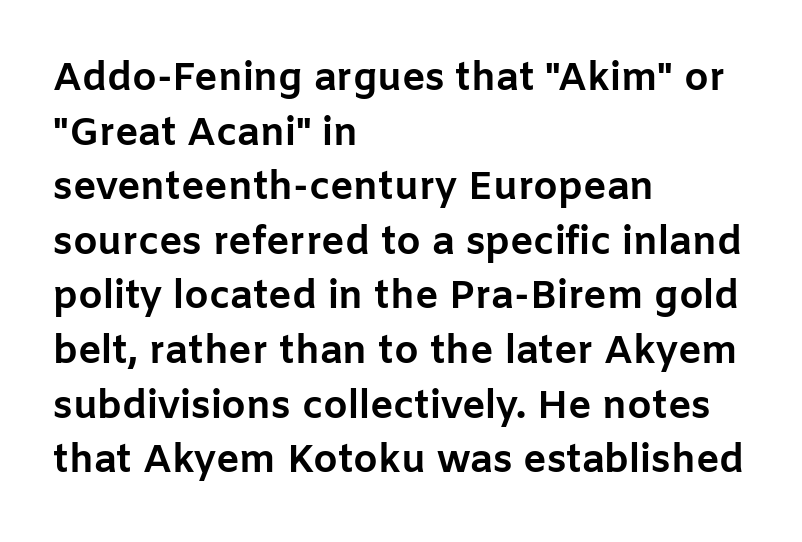
The image shows 39 px bold sans-serif type, upright; set left-aligned, normal line spacing (1.4x), normal letter spacing, not underlined; low stroke contrast and a medium x-height.
